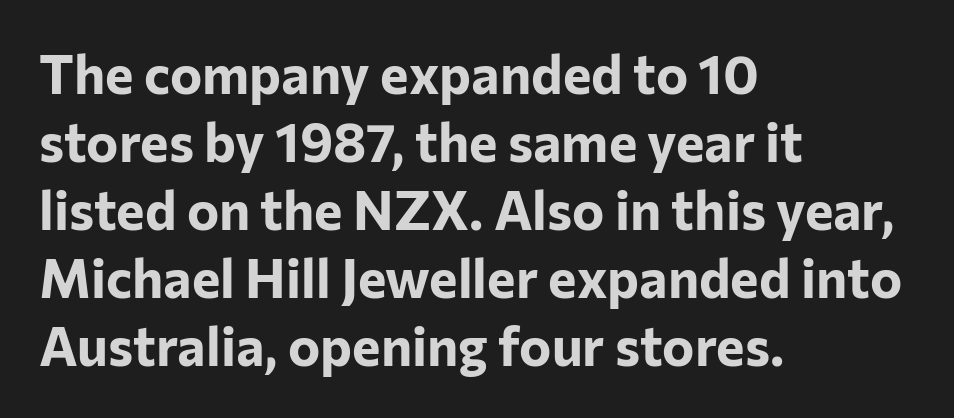
{"serif": "no", "italic": "no", "bold": "yes", "weight": "bold", "width": "normal", "stroke_contrast": "low", "x_height": "medium", "monospaced": "no", "underline": "no", "align": "left", "line_spacing": "normal", "line_spacing_ratio": 1.26, "letter_spacing": "normal", "letter_spacing_em": 0.0, "glyph_px": 54}
